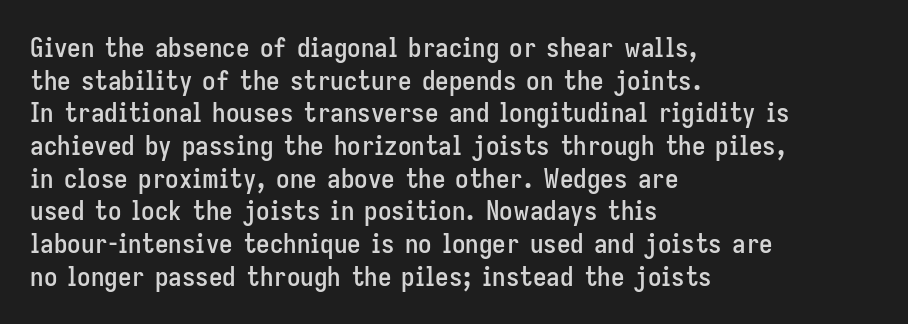
Words float on clear page, feet unadorned. Words appear dense and cohesive because spacing is normal. The lettering holds an erect, upright posture throughout. If you drew a ruler down the left edge, every line would touch it.
